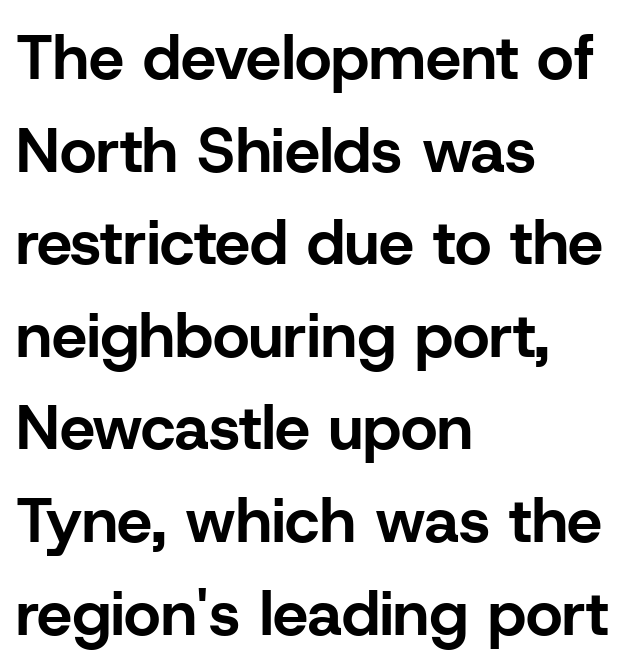
{"serif": "no", "italic": "no", "bold": "yes", "weight": "bold", "width": "normal", "stroke_contrast": "low", "x_height": "medium", "monospaced": "no", "underline": "no", "align": "left", "line_spacing": "normal", "line_spacing_ratio": 1.47, "letter_spacing": "normal", "letter_spacing_em": 0.0, "glyph_px": 63}
